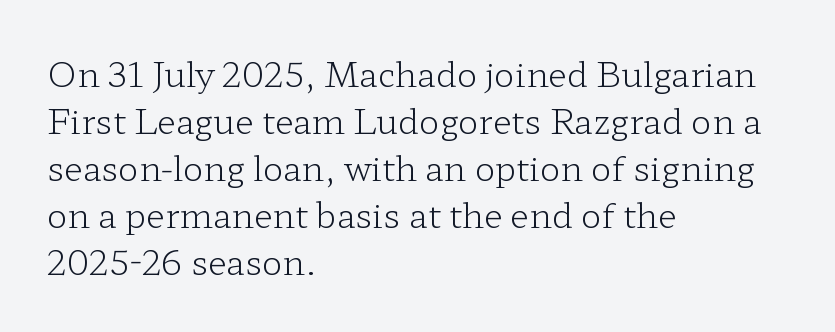
Q: Is the text bold? A: No.
Q: Is the text italic (slanted)? A: No, it is upright.
Q: Is the typeface a serif or a sans-serif typeface? A: Serif.
Q: Is the text underlined? A: No.
Q: How is the paragraph aligned? A: Left-aligned.
Q: Is the spacing between letters normal or unusually wide? A: Normal.
Q: Is the spacing between lines tight, normal or loose? A: Normal.
Q: Width (condensed, normal, or wide)? A: Wide.
Q: Stroke contrast? A: Low.
Q: x-height? A: Medium.
Q: Monospaced? A: No.
